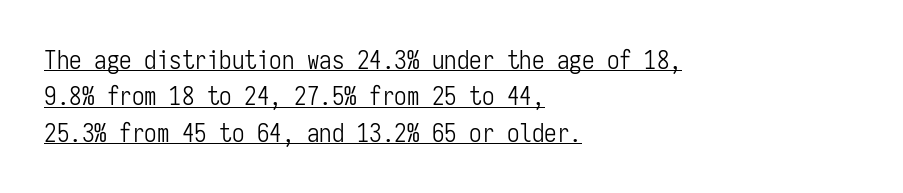
On a weight scale, this lands at 450 or below. A roman cut, with each character standing at attention. Notice how the passage keeps a crisp vertical edge on the left only. Nothing unusual about the tracking: characters are spaced as the font intends. A rule runs beneath these lines of type. Vertical spacing — default.
